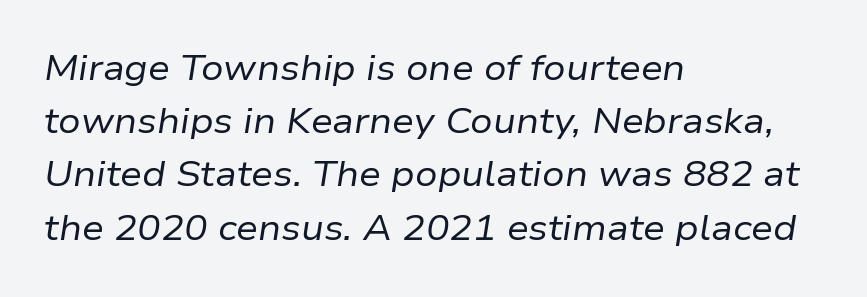
There is no visible air inserted between adjacent glyphs. Vertically, the passage feels balanced, rows spaced as you'd expect. Think of a printed novel: that variable character pitch is what you see here. It's the slanting kind of type. Quick note: underline off. Each line starts at the same left margin while the right side varies.
